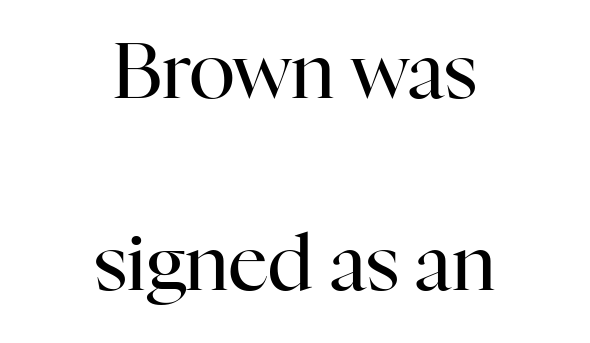
Ink coverage per letter is moderate at most. A typesetter would call this proportional, since set widths differ per character. Compared with typical body copy, the letter spacing here is the same. Note: serifs present on the glyphs. Casual observation: everything's sitting right in the middle. What's the leading like? Stretched, with rows far apart.
